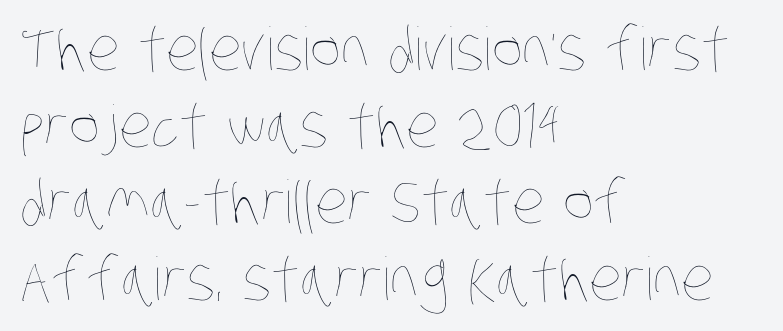
Is this a heavy cut? Hardly; it is regular or lighter. Observe the ordinary spacing: letters are neighbours, not strangers. Leading: standard. The rendering uses natural spacing where letterforms have individual widths. A clean baseline with only descenders dipping below it.
